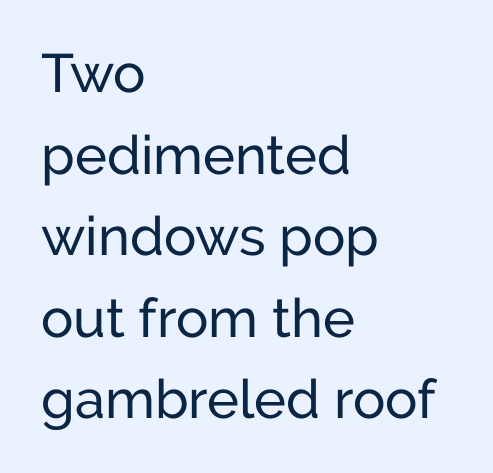
Typeset ragged right — the left edge is the straight one. What stands out about the letter spacing? Nothing — it is the standard amount. Grotesque or geometric, the face here clearly has no serifs. Think of a printed novel: that variable character pitch is what you see here. The line-height multiplier appears to be the usual default.
